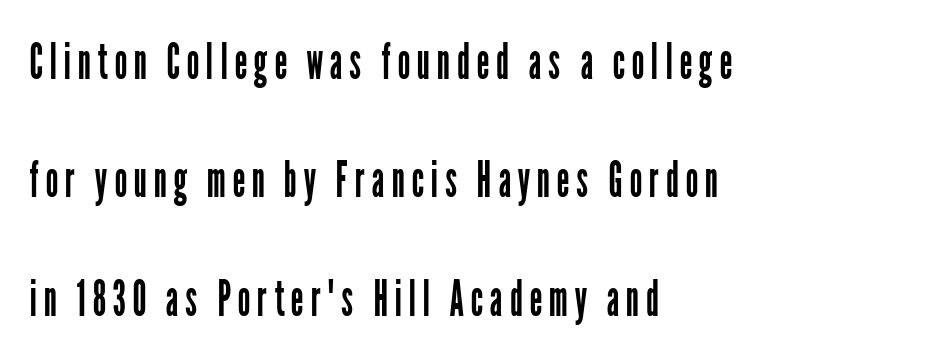
To sum up the face: it is a sans, with no serifs. The string is rendered with underlining switched off. The weight would be labelled regular, book, light, or lighter still. Regarding leading, the lines here are spaced well apart. A roman cut, with each character standing at attention.
